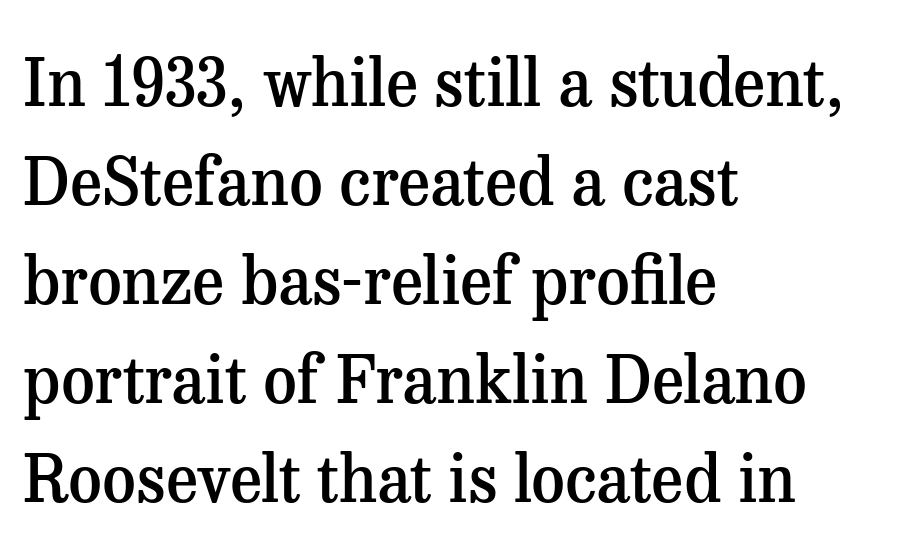
{"serif": "yes", "italic": "no", "bold": "semi", "weight": "semibold", "width": "normal", "stroke_contrast": "medium", "x_height": "medium", "monospaced": "no", "underline": "no", "align": "left", "line_spacing": "normal", "line_spacing_ratio": 1.5, "letter_spacing": "normal", "letter_spacing_em": 0.0, "glyph_px": 66}
